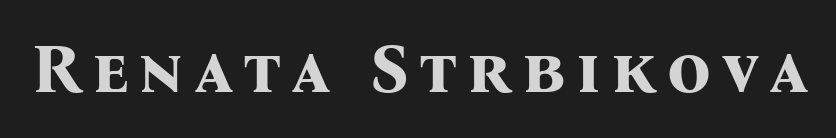
{"serif": "yes", "italic": "no", "bold": "yes", "weight": "bold", "width": "normal", "stroke_contrast": "medium", "x_height": "medium", "monospaced": "no", "underline": "no", "glyph_px": 69}
